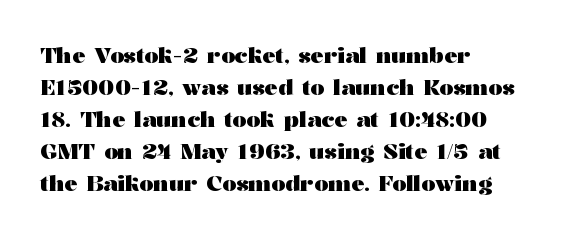
Q: Is the text bold? A: Yes.
Q: Is the text italic (slanted)? A: No, it is upright.
Q: Is the text underlined? A: No.
Q: How is the paragraph aligned? A: Left-aligned.
Q: Is the spacing between letters normal or unusually wide? A: Normal.
Q: Is the spacing between lines tight, normal or loose? A: Normal.
